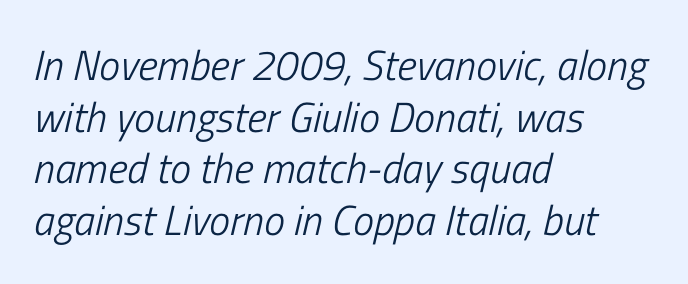
Q: Is the text bold? A: No.
Q: Is the text italic (slanted)? A: Yes, it leans right by about 13 degrees.
Q: Is the text underlined? A: No.
Q: How is the paragraph aligned? A: Left-aligned.
Q: Is the spacing between letters normal or unusually wide? A: Normal.
Q: Width (condensed, normal, or wide)? A: Condensed.
Q: Stroke contrast? A: Low.
Q: x-height? A: Medium.
Q: Monospaced? A: No.
